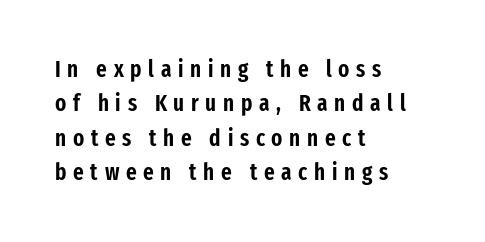
Q: Is the text italic (slanted)? A: No, it is upright.
Q: Is the text underlined? A: No.
Q: How is the paragraph aligned? A: Left-aligned.
Q: Is the spacing between letters normal or unusually wide? A: Unusually wide.
Q: Is the spacing between lines tight, normal or loose? A: Normal.
